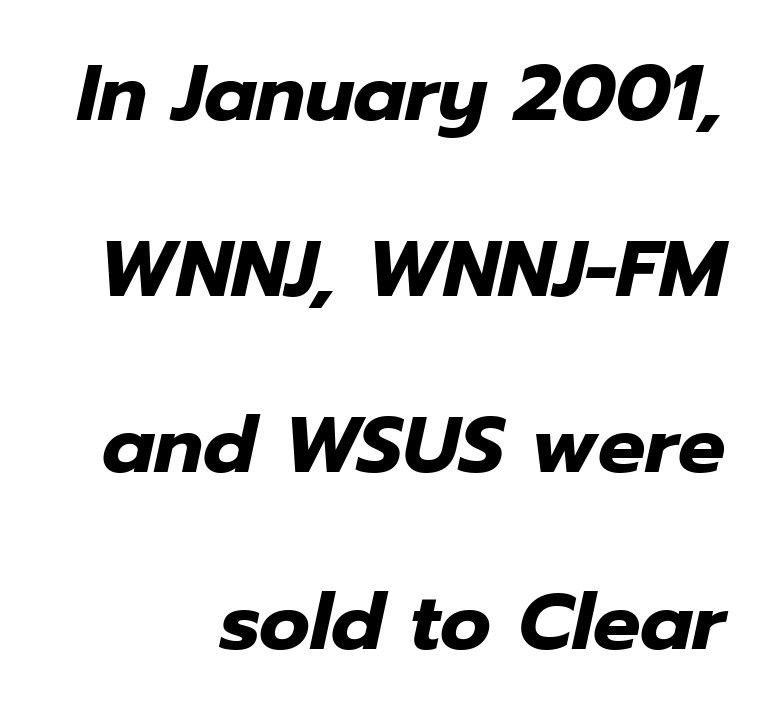
Q: Is the text bold? A: Yes.
Q: Is the text italic (slanted)? A: Yes, it leans right by about 12 degrees.
Q: Is the text underlined? A: No.
Q: How is the paragraph aligned? A: Right-aligned.
Q: Is the spacing between letters normal or unusually wide? A: Normal.
Q: Is the spacing between lines tight, normal or loose? A: Loose.
Q: Width (condensed, normal, or wide)? A: Normal.
Q: Stroke contrast? A: Low.
Q: x-height? A: Medium.
Q: Monospaced? A: No.
